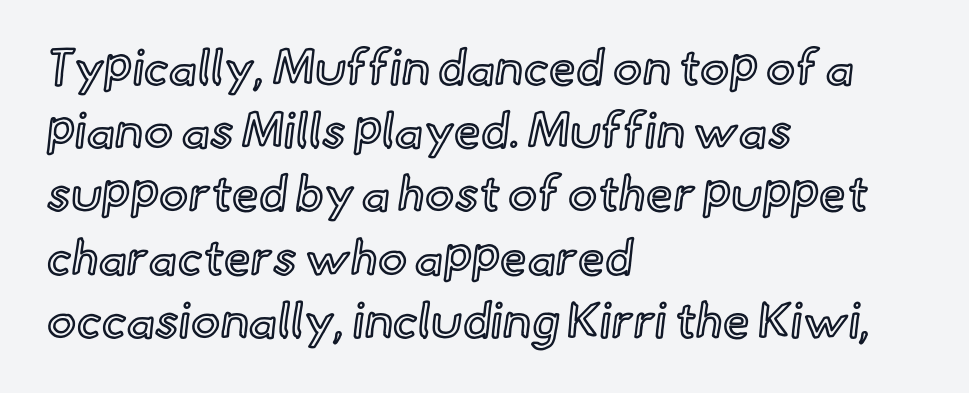
The image shows 49 px text type; set left-aligned, normal line spacing (1.29x), normal letter spacing, not underlined; a small x-height.
